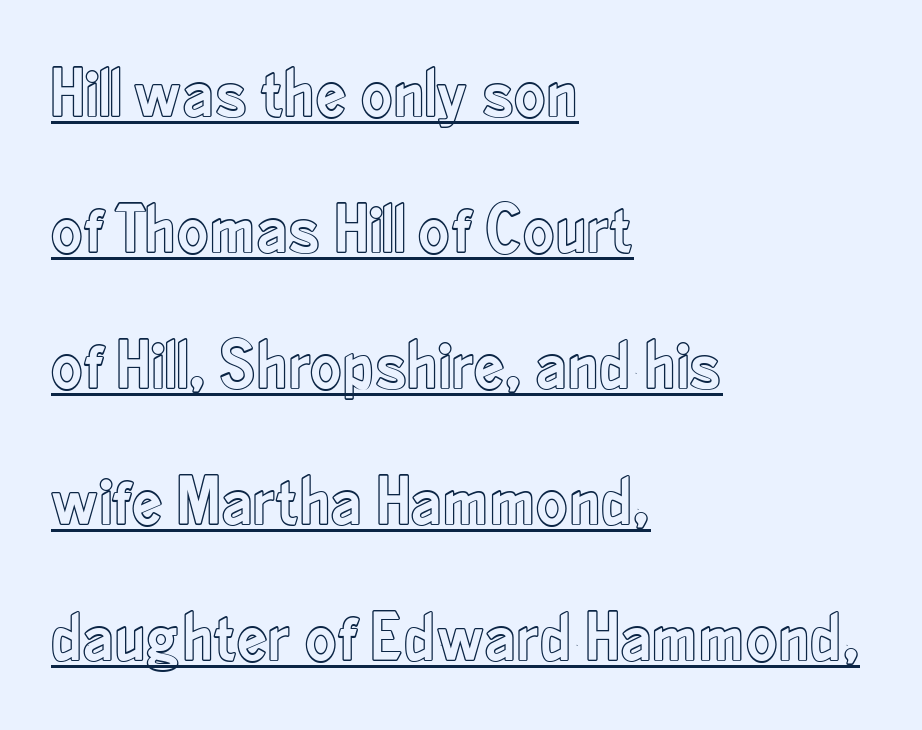
The image shows 69 px condensed type, upright; set left-aligned, loose line spacing (1.97x), normal letter spacing, underlined; a small x-height.
